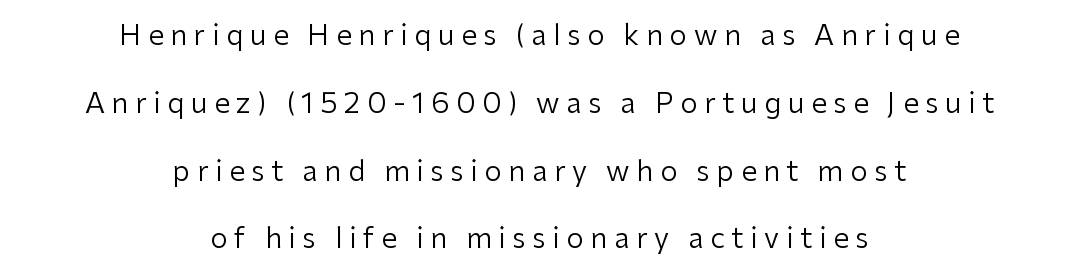
The image shows 28 px regular-weight sans-serif type, upright; set centered, loose line spacing (2.42x), unusually wide letter spacing (+0.24 em), not underlined; low stroke contrast and a medium x-height.
